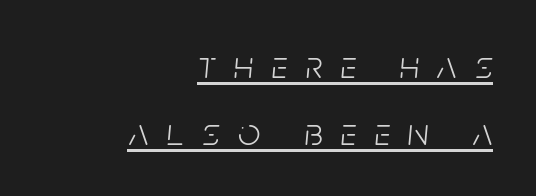
The image shows 39 px light, condensed type, italic (leaning right); set right-aligned, line spacing 1.73x, unusually wide letter spacing (+0.47 em), underlined; low stroke contrast and a large x-height.
